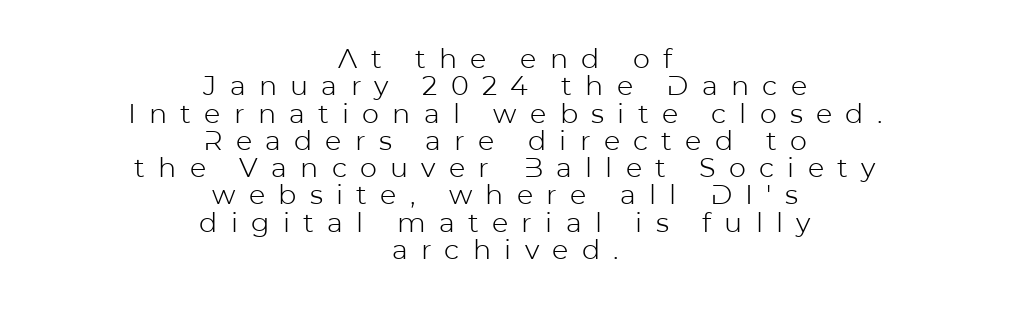
The image shows 27 px text type, upright; set centered, tight line spacing (1.01x), unusually wide letter spacing (+0.49 em), not underlined.
